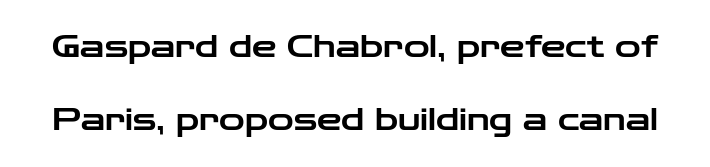
The image shows 31 px wide sans-serif type, upright; set loose line spacing (2.34x), normal letter spacing, not underlined; low stroke contrast and a medium x-height.
